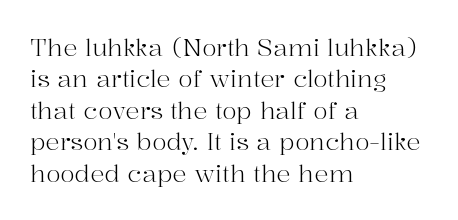
Q: Is the text bold? A: No.
Q: Is the text italic (slanted)? A: No, it is upright.
Q: Is the text underlined? A: No.
Q: How is the paragraph aligned? A: Left-aligned.
Q: Is the spacing between letters normal or unusually wide? A: Normal.
Q: Is the spacing between lines tight, normal or loose? A: Normal.
